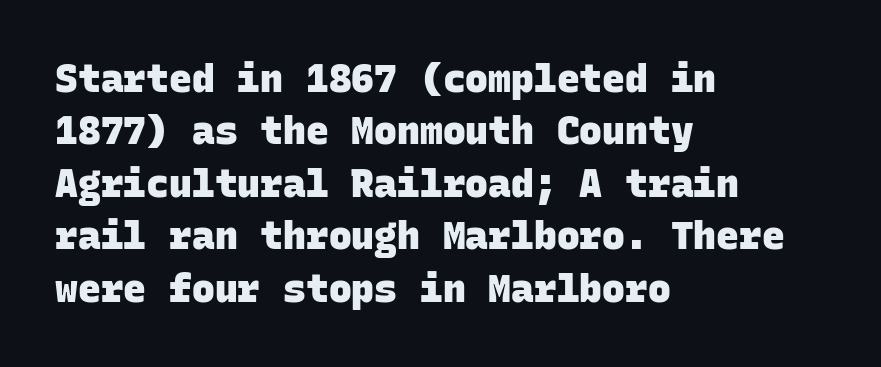
A sans-serif font was chosen for this passage. Does the leading feel generous? No, just average. The passage is arranged the way most books set body copy — flush left. Every character here occupies the same horizontal width, giving the sample a typewriter-like rhythm. The type is set solid horizontally, with unmodified tracking. Clear beneath every line of the passage.
